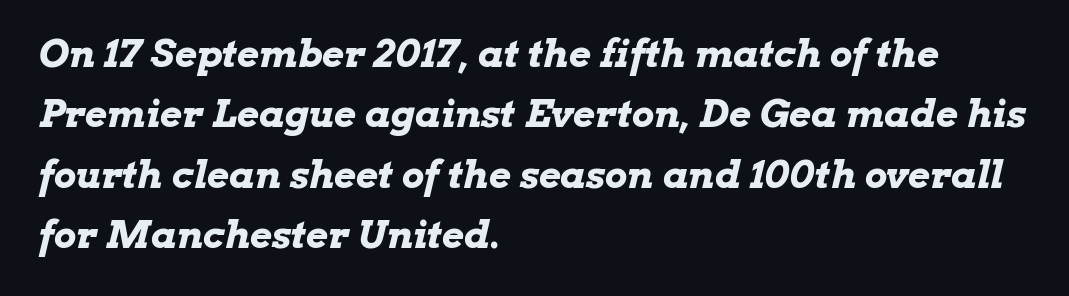
The image shows 38 px bold, wide type, italic (leaning right); set left-aligned, normal line spacing (1.59x), normal letter spacing, not underlined; low stroke contrast and a medium x-height.
